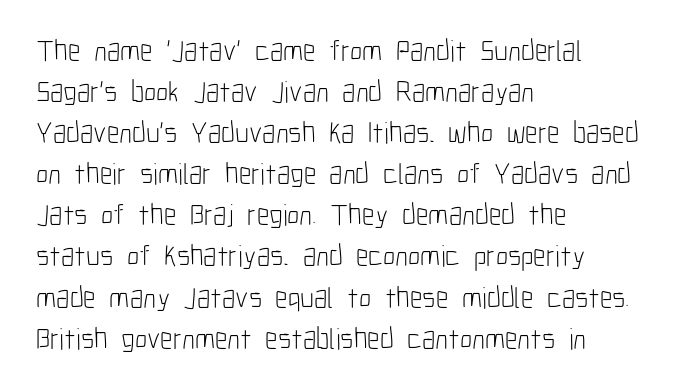
The image shows 30 px light, condensed sans-serif type, upright; set left-aligned, normal line spacing (1.37x), normal letter spacing, not underlined; low stroke contrast and a medium x-height.
